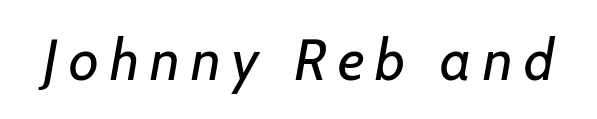
Q: Is the text bold? A: No.
Q: Is the typeface a serif or a sans-serif typeface? A: Sans-serif.
Q: Is the text underlined? A: No.
Q: Width (condensed, normal, or wide)? A: Normal.
Q: Stroke contrast? A: Low.
Q: x-height? A: Medium.
Q: Monospaced? A: No.
